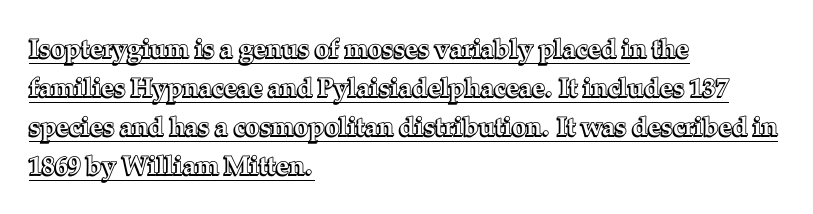
The image shows 26 px text type, upright; set left-aligned, normal line spacing (1.5x), normal letter spacing, underlined.
